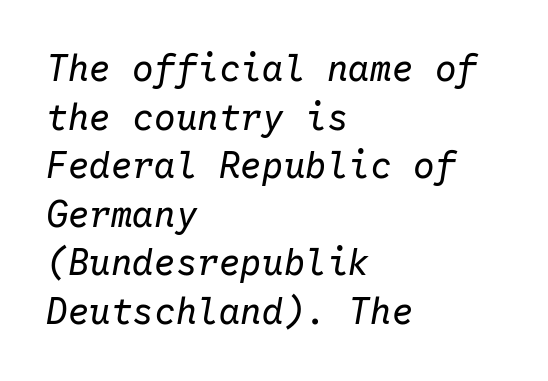
Q: Is the text bold? A: No.
Q: Is the text italic (slanted)? A: Yes, it leans right by about 10 degrees.
Q: Is the text underlined? A: No.
Q: How is the paragraph aligned? A: Left-aligned.
Q: Is the spacing between letters normal or unusually wide? A: Normal.
Q: Is the spacing between lines tight, normal or loose? A: Normal.
Q: Width (condensed, normal, or wide)? A: Normal.
Q: Stroke contrast? A: Low.
Q: x-height? A: Medium.
Q: Monospaced? A: Yes.
